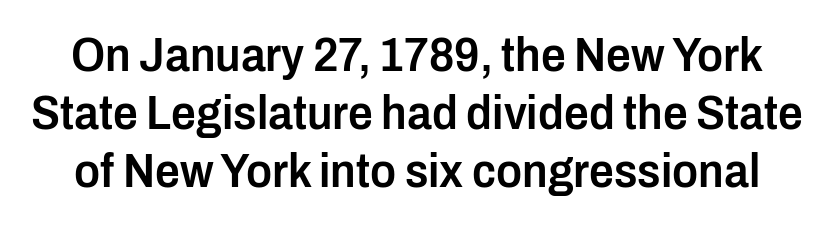
The letters sit at their default tracking, neither squeezed nor spread. Vertical strokes here are truly vertical. The passage shown is typed in a proportional face where columns would drift. Honestly, there is no underline to notice here at all.
